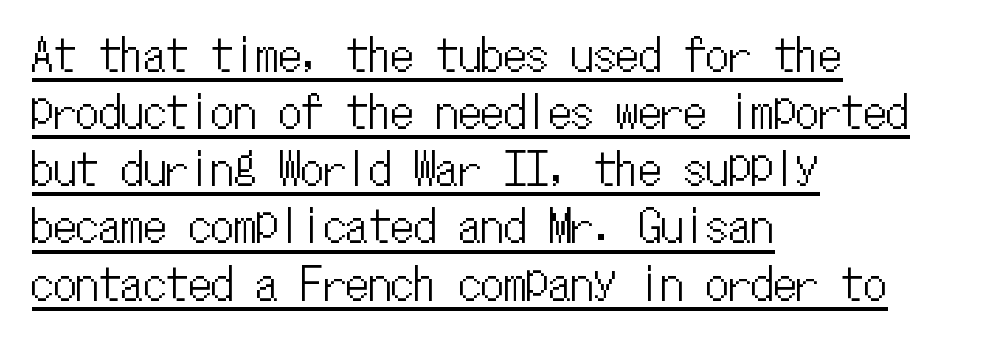
No italicization has been applied; the sample stays upright. Regarding leading, the lines here are spaced in the standard way. The face used here is monospaced, like something from a code editor. Caption: multi-line text, flush left, ragged right. Words appear dense and cohesive because spacing is normal. The specimen includes a rule beneath the text block's lines.
